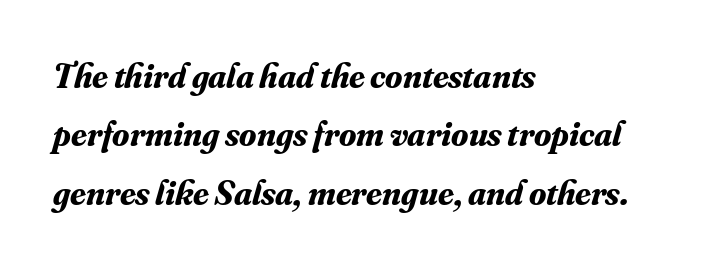
The image shows 35 px bold serif type, italic (leaning right); set left-aligned, normal line spacing (1.67x), normal letter spacing, not underlined; medium stroke contrast and a small x-height.
